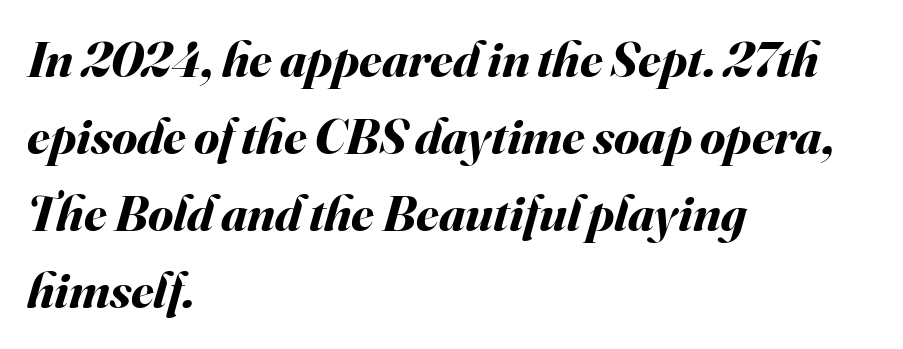
{"italic": "yes", "lean": "right", "slant_degrees": 16, "bold": "yes", "weight": "bold", "width": "normal", "stroke_contrast": "medium", "x_height": "small", "monospaced": "no", "underline": "no", "align": "left", "line_spacing": "normal", "line_spacing_ratio": 1.51, "letter_spacing": "normal", "letter_spacing_em": 0.0, "glyph_px": 51}
